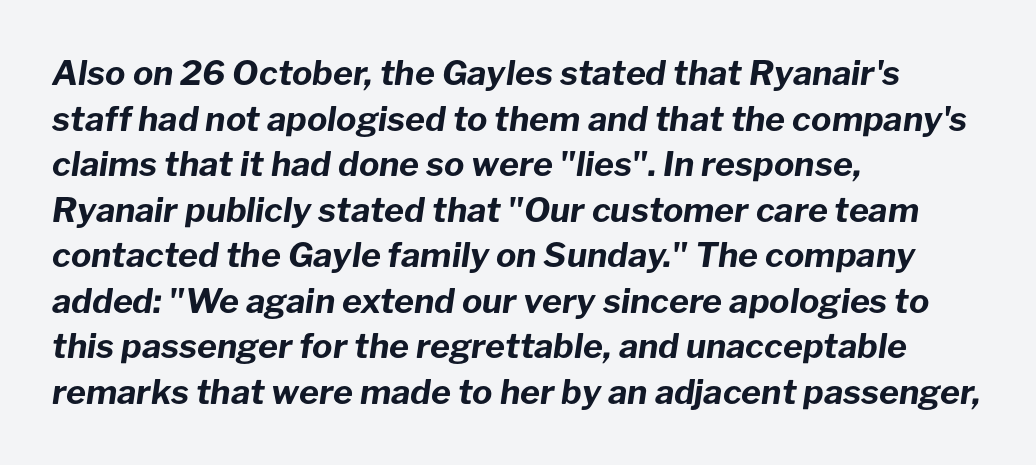
The image shows 34 px bold type, italic (leaning right); set left-aligned, normal line spacing (1.34x), normal letter spacing, not underlined; low stroke contrast and a medium x-height.
